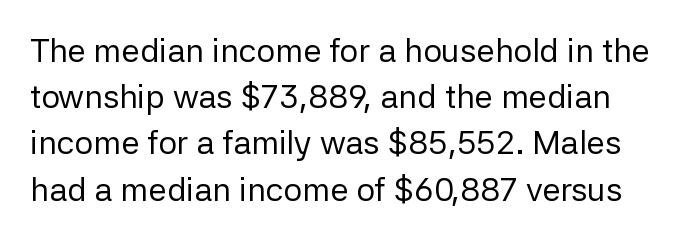
{"serif": "no", "italic": "no", "bold": "no", "weight": "regular", "width": "normal", "stroke_contrast": "low", "x_height": "medium", "monospaced": "no", "underline": "no", "line_spacing": "normal", "line_spacing_ratio": 1.4, "letter_spacing": "normal", "letter_spacing_em": 0.0, "glyph_px": 33}
